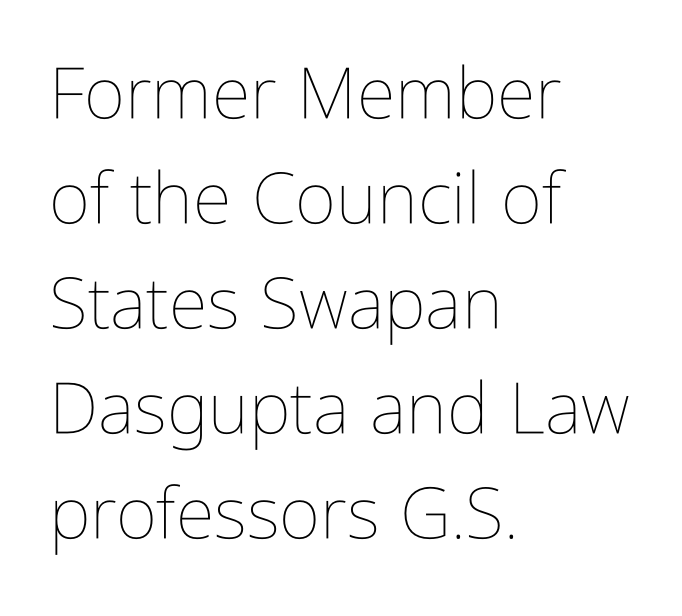
{"italic": "no", "bold": "no", "weight": "thin", "width": "condensed", "stroke_contrast": "low", "x_height": "medium", "monospaced": "no", "underline": "no", "align": "left", "line_spacing": "normal", "line_spacing_ratio": 1.48, "letter_spacing": "normal", "letter_spacing_em": 0.0, "glyph_px": 71}
